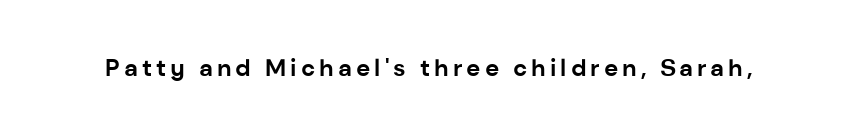
I'd describe the lettering as bold — thick and assertive. Quick note: underline off. It's the straight-up-and-down kind of type.
